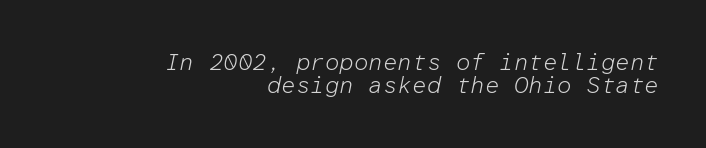
{"italic": "yes", "lean": "right", "slant_degrees": 12, "bold": "no", "underline": "no", "align": "right", "line_spacing": "tight", "line_spacing_ratio": 1.0, "letter_spacing": "normal", "letter_spacing_em": 0.0, "glyph_px": 23}
